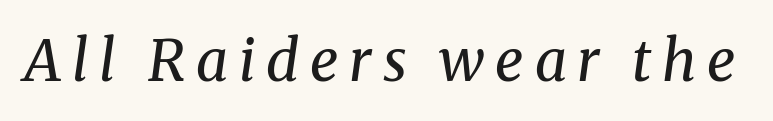
Q: Is the text bold? A: No.
Q: Is the text italic (slanted)? A: Yes, it leans right by about 8 degrees.
Q: Is the typeface a serif or a sans-serif typeface? A: Serif.
Q: Is the text underlined? A: No.
Q: Width (condensed, normal, or wide)? A: Normal.
Q: Stroke contrast? A: Medium.
Q: x-height? A: Medium.
Q: Monospaced? A: No.
